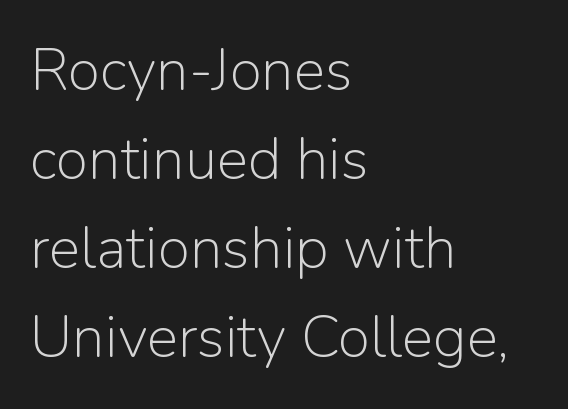
Q: Is the text bold? A: No.
Q: Is the text italic (slanted)? A: No, it is upright.
Q: Is the typeface a serif or a sans-serif typeface? A: Sans-serif.
Q: Is the text underlined? A: No.
Q: How is the paragraph aligned? A: Left-aligned.
Q: Is the spacing between letters normal or unusually wide? A: Normal.
Q: Is the spacing between lines tight, normal or loose? A: Normal.
Q: Width (condensed, normal, or wide)? A: Normal.
Q: Stroke contrast? A: Low.
Q: x-height? A: Medium.
Q: Monospaced? A: No.
